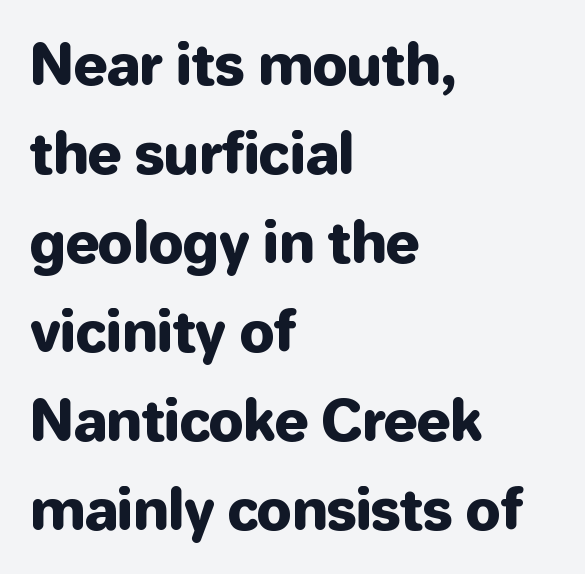
The image shows 56 px sans-serif type, upright; set left-aligned, normal line spacing (1.59x), normal letter spacing, not underlined; low stroke contrast and a medium x-height.
